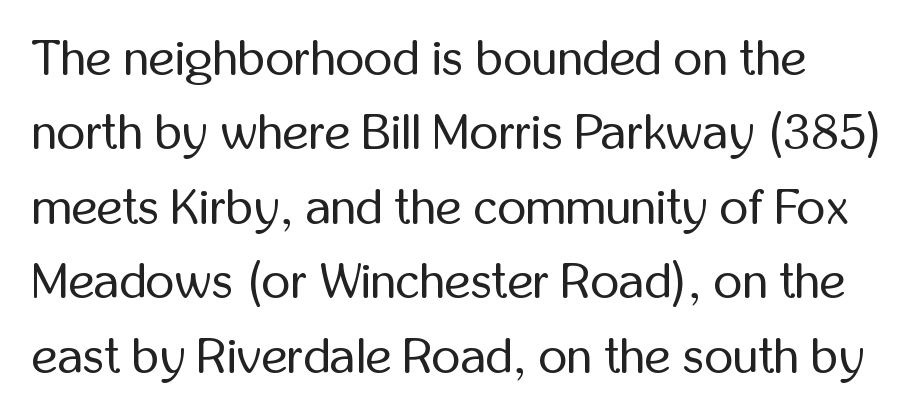
The image shows 50 px regular-weight, condensed sans-serif type, upright; set normal line spacing (1.49x), normal letter spacing, not underlined; low stroke contrast and a medium x-height.
